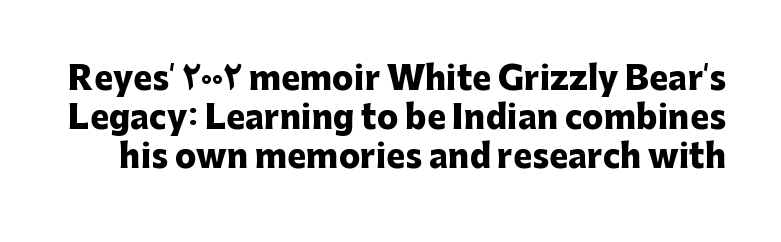
A roman cut, with each character standing at attention. This sample uses plain, unmodified letter spacing. The letters advance in unequal steps, a hallmark of proportional type. In terms of letterform style, serifs are entirely absent. Underline: absent.
